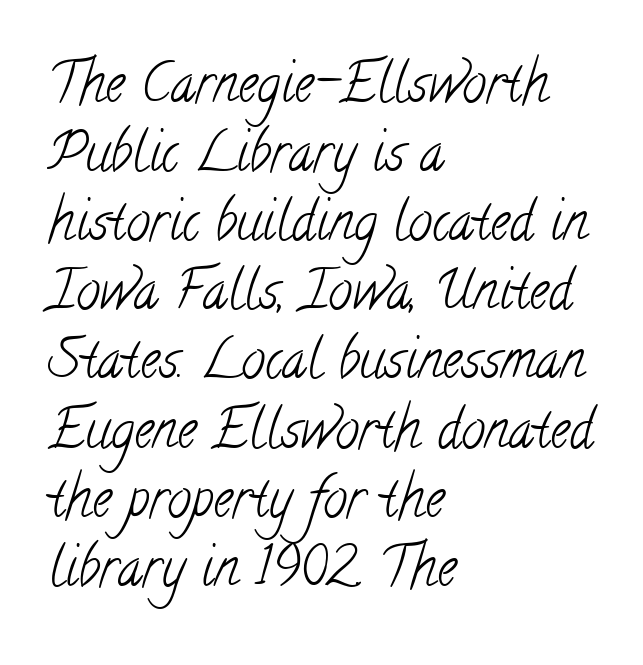
The image shows 54 px light, condensed type; set left-aligned, normal line spacing (1.28x), normal letter spacing, not underlined; low stroke contrast and a small x-height.
